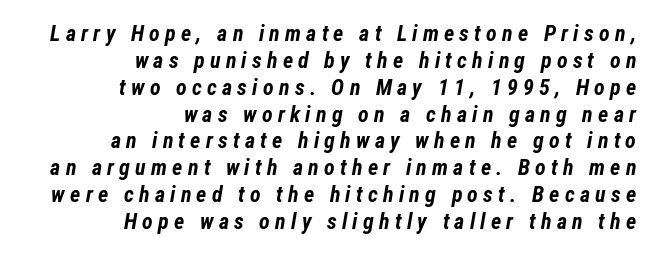
The image shows 22 px bold type, italic (leaning right); set right-aligned, line spacing 1.22x, unusually wide letter spacing (+0.24 em), not underlined.
